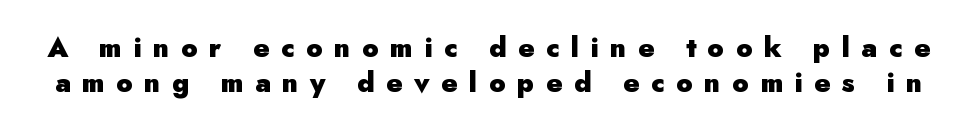
{"italic": "no", "bold": "yes", "underline": "no", "line_spacing": "normal", "line_spacing_ratio": 1.3, "letter_spacing": "wide", "letter_spacing_em": 0.43, "glyph_px": 27}
